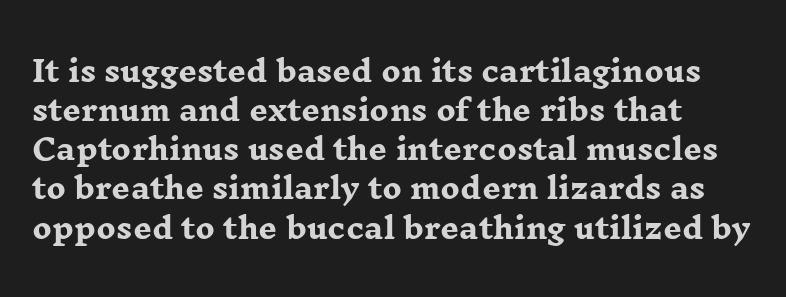
Q: Is the text bold? A: Yes.
Q: Is the text italic (slanted)? A: No, it is upright.
Q: Is the typeface a serif or a sans-serif typeface? A: Serif.
Q: Is the text underlined? A: No.
Q: Is the spacing between letters normal or unusually wide? A: Normal.
Q: Is the spacing between lines tight, normal or loose? A: Normal.
Q: Width (condensed, normal, or wide)? A: Wide.
Q: Stroke contrast? A: Low.
Q: x-height? A: Medium.
Q: Monospaced? A: No.
